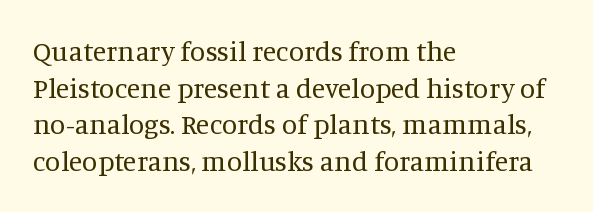
Q: Is the text bold? A: No.
Q: Is the text italic (slanted)? A: No, it is upright.
Q: Is the typeface a serif or a sans-serif typeface? A: Serif.
Q: Is the text underlined? A: No.
Q: How is the paragraph aligned? A: Left-aligned.
Q: Is the spacing between letters normal or unusually wide? A: Normal.
Q: Is the spacing between lines tight, normal or loose? A: Normal.
Q: Width (condensed, normal, or wide)? A: Normal.
Q: Stroke contrast? A: Medium.
Q: x-height? A: Large.
Q: Monospaced? A: No.
